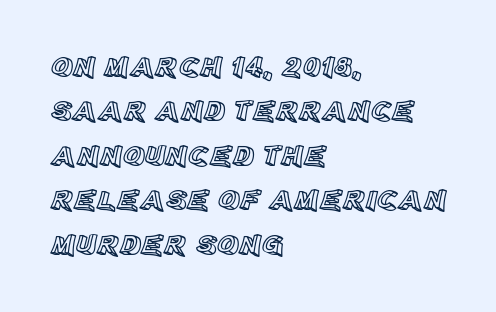
The image shows 30 px text type; set left-aligned, normal line spacing (1.48x), normal letter spacing, not underlined; a large x-height.
